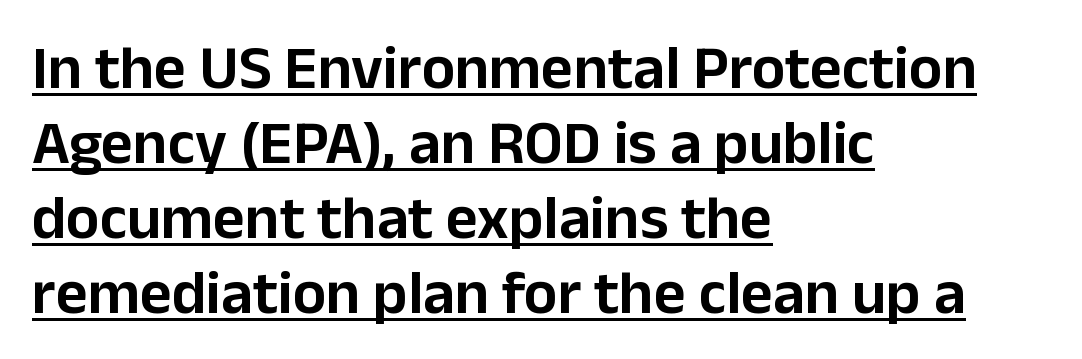
{"serif": "no", "italic": "no", "width": "normal", "stroke_contrast": "low", "x_height": "medium", "monospaced": "no", "underline": "yes", "align": "left", "line_spacing_ratio": 1.21, "letter_spacing": "normal", "letter_spacing_em": 0.0, "glyph_px": 62}
